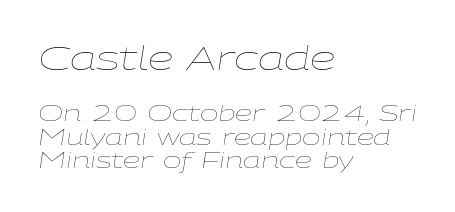
Q: Is the text bold? A: No.
Q: Is the text italic (slanted)? A: Yes, it leans right by about 9 degrees.
Q: Is the text underlined? A: No.
Q: How is the paragraph aligned? A: Left-aligned.
Q: Is the spacing between letters normal or unusually wide? A: Normal.
Q: Is the spacing between lines tight, normal or loose? A: Tight.
Q: Which block of text is set in a larger size, the first (top) or the second (bottom)? A: The first (top) one.
Q: Width (condensed, normal, or wide)? A: Wide.
Q: Stroke contrast? A: Low.
Q: x-height? A: Medium.
Q: Monospaced? A: No.
